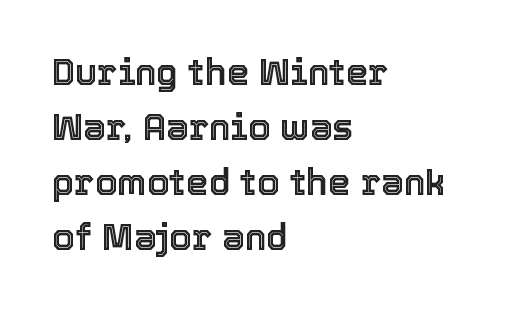
Q: Is the text italic (slanted)? A: No, it is upright.
Q: Is the text underlined? A: No.
Q: How is the paragraph aligned? A: Left-aligned.
Q: Is the spacing between letters normal or unusually wide? A: Normal.
Q: Is the spacing between lines tight, normal or loose? A: Normal.
Q: Width (condensed, normal, or wide)? A: Normal.
Q: x-height? A: Medium.
Q: Monospaced? A: No.
